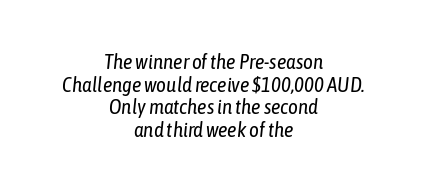
Leftover space on each line is divided equally before and after the words. Horizontal bands of white between lines are thin slivers. The letters look calm and open, with moderate or lighter stems. The face used here has a pronounced slope to its letters. Just letters on the line, the space beneath them empty. The type is set solid horizontally, with unmodified tracking.
